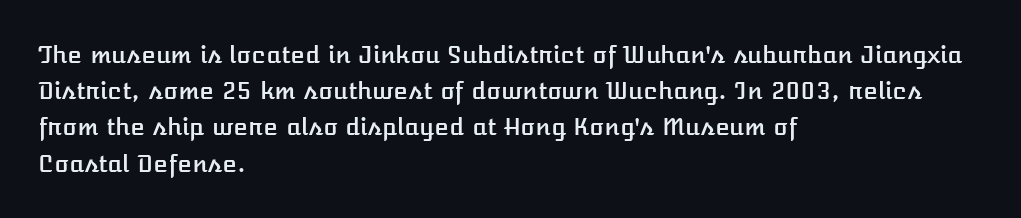
{"italic": "no", "underline": "no", "align": "left", "line_spacing": "normal", "line_spacing_ratio": 1.51, "letter_spacing": "normal", "letter_spacing_em": 0.0, "glyph_px": 24}
